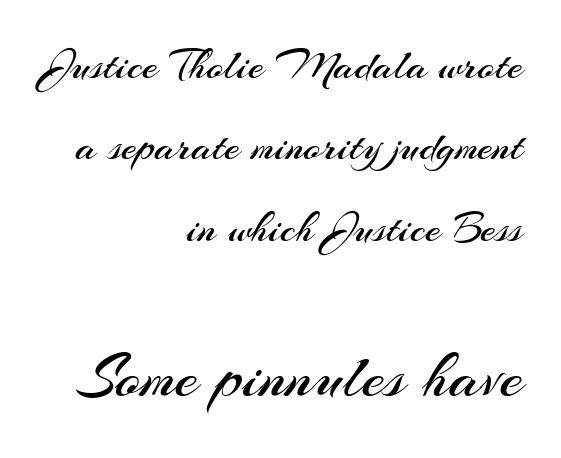
{"serif": "no", "bold": "no", "weight": "regular", "width": "normal", "stroke_contrast": "medium", "x_height": "small", "monospaced": "no", "underline": "no", "align": "right", "line_spacing_ratio": 1.85, "letter_spacing": "normal", "letter_spacing_em": 0.0, "larger_block": "second", "size_ratio": 1.5, "glyph_px": 66}
